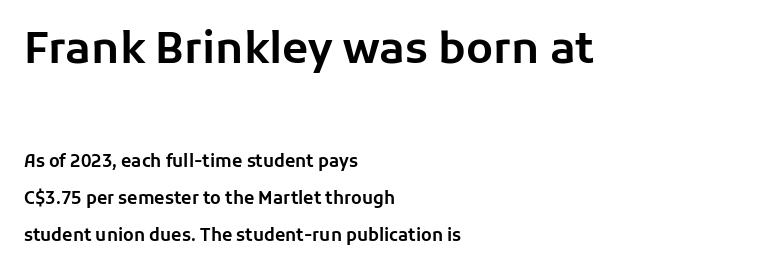
The image shows 43 px sans-serif type, upright; set left-aligned, loose line spacing (2.16x), normal letter spacing, not underlined; the first (top) block is 2.53x larger; low stroke contrast and a medium x-height.
